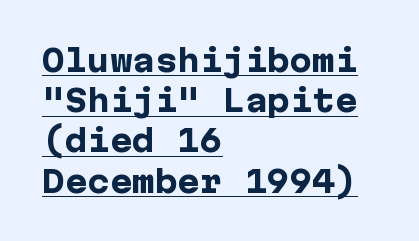
{"serif": "no", "italic": "no", "bold": "yes", "weight": "heavy", "width": "normal", "stroke_contrast": "low", "x_height": "medium", "underline": "yes", "align": "left", "line_spacing": "normal", "line_spacing_ratio": 1.34, "letter_spacing": "normal", "letter_spacing_em": 0.0, "glyph_px": 30}
